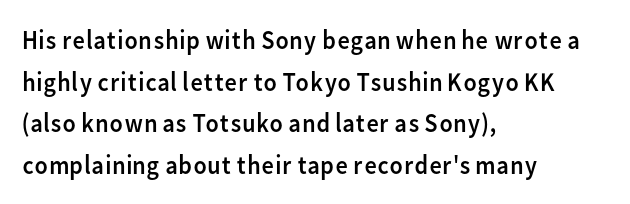
This sample uses an upright cut, with every glyph sitting square on the baseline. Lines of text with bare space underneath. The setting favours the left margin, as ordinary paragraphs usually do. Leading: standard. The typesetting does not lean heavy: it is not bold. You could call the tracking neutral — neither tight nor loose.
